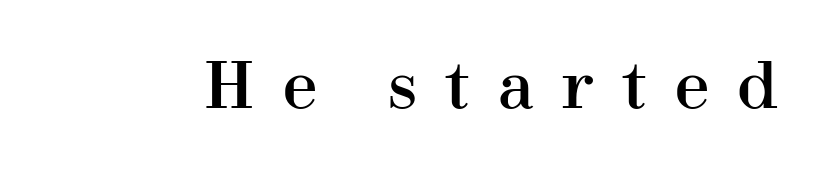
Q: Is the text italic (slanted)? A: No, it is upright.
Q: Is the typeface a serif or a sans-serif typeface? A: Serif.
Q: Is the text underlined? A: No.
Q: Is the spacing between letters normal or unusually wide? A: Unusually wide.
Q: Width (condensed, normal, or wide)? A: Normal.
Q: Stroke contrast? A: High.
Q: x-height? A: Medium.
Q: Monospaced? A: No.
